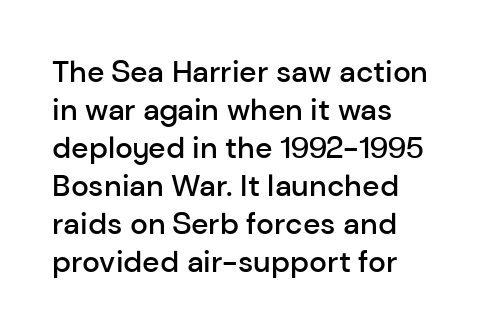
Q: Is the text bold? A: Semi-bold.
Q: Is the text italic (slanted)? A: No, it is upright.
Q: Is the typeface a serif or a sans-serif typeface? A: Sans-serif.
Q: Is the text underlined? A: No.
Q: How is the paragraph aligned? A: Left-aligned.
Q: Is the spacing between letters normal or unusually wide? A: Normal.
Q: Is the spacing between lines tight, normal or loose? A: Normal.
Q: Width (condensed, normal, or wide)? A: Normal.
Q: Stroke contrast? A: Low.
Q: x-height? A: Medium.
Q: Monospaced? A: No.
